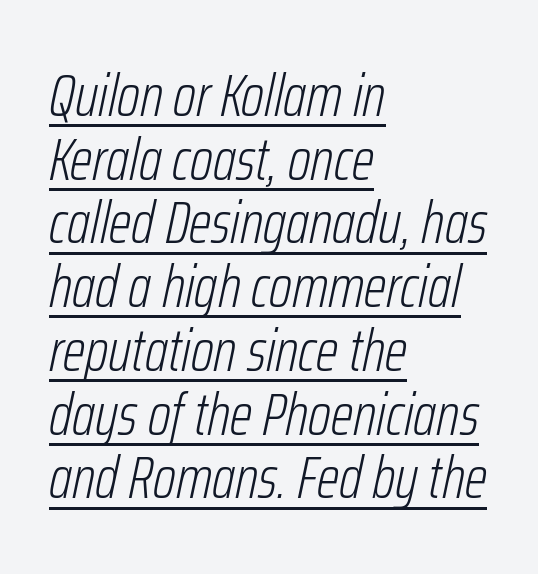
The image shows 59 px light, condensed type, italic (leaning right); set left-aligned, tight line spacing (1.08x), normal letter spacing, underlined; low stroke contrast and a medium x-height.
